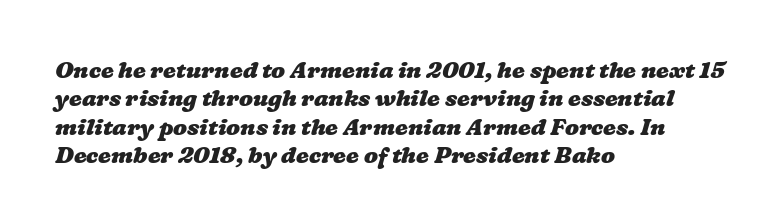
Q: Is the text bold? A: Yes.
Q: Is the text underlined? A: No.
Q: How is the paragraph aligned? A: Left-aligned.
Q: Is the spacing between letters normal or unusually wide? A: Normal.
